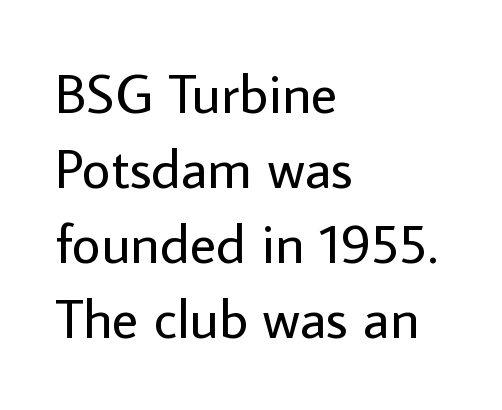
Each stroke keeps to a modest, everyday thickness or less. The setting favours the left margin, as ordinary paragraphs usually do. Does the type have serifs? No, each stem ends abruptly. Descender tails drop into unmarked territory. The passage shown has conventional tracking throughout. Vertical spacing — default.
